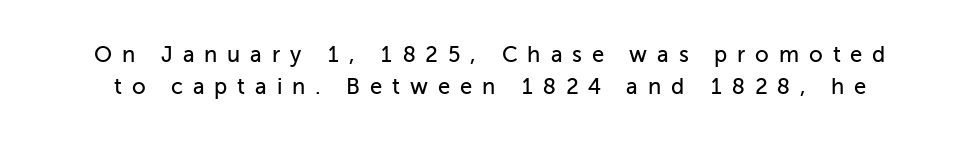
Q: Is the text italic (slanted)? A: No, it is upright.
Q: Is the text underlined? A: No.
Q: Is the spacing between letters normal or unusually wide? A: Unusually wide.
Q: Is the spacing between lines tight, normal or loose? A: Normal.
